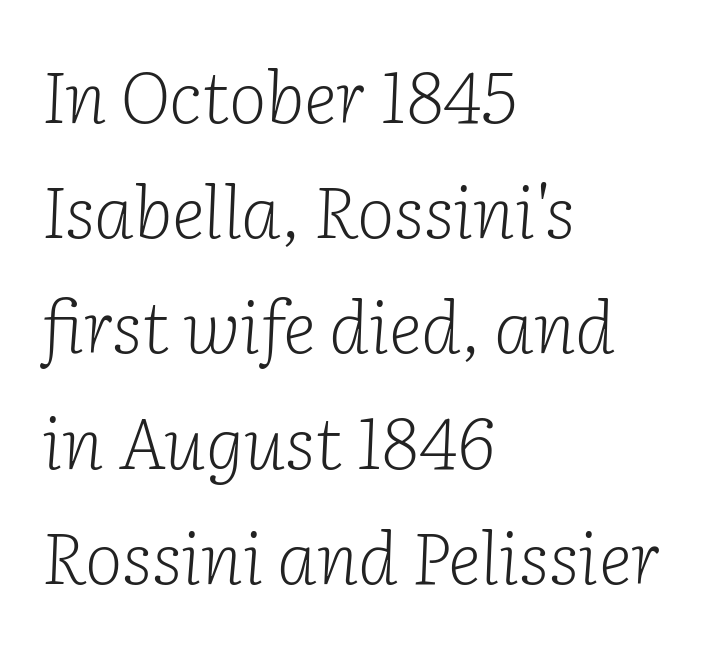
{"serif": "yes", "italic": "yes", "lean": "right", "slant_degrees": 2, "bold": "no", "weight": "light", "width": "normal", "stroke_contrast": "low", "x_height": "medium", "monospaced": "no", "underline": "no", "align": "left", "line_spacing": "normal", "line_spacing_ratio": 1.6, "letter_spacing": "normal", "letter_spacing_em": 0.0, "glyph_px": 72}
